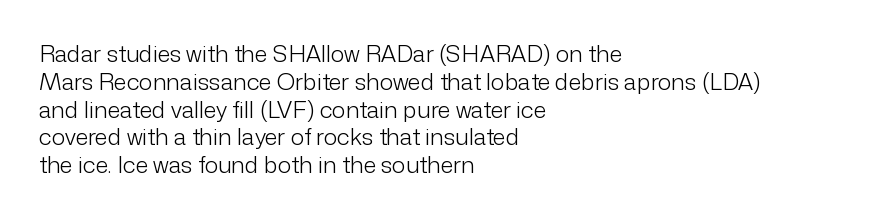
The image shows 23 px text type, upright; set left-aligned, line spacing 1.21x, normal letter spacing, not underlined.
